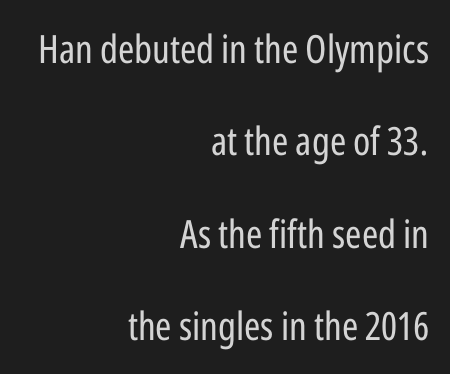
Q: Is the text bold? A: No.
Q: Is the text italic (slanted)? A: No, it is upright.
Q: Is the typeface a serif or a sans-serif typeface? A: Sans-serif.
Q: Is the text underlined? A: No.
Q: How is the paragraph aligned? A: Right-aligned.
Q: Is the spacing between letters normal or unusually wide? A: Normal.
Q: Is the spacing between lines tight, normal or loose? A: Loose.
Q: Width (condensed, normal, or wide)? A: Condensed.
Q: Stroke contrast? A: Low.
Q: x-height? A: Medium.
Q: Monospaced? A: No.
